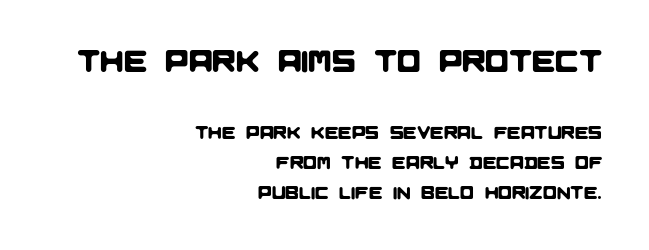
{"serif": "no", "width": "normal", "stroke_contrast": "low", "x_height": "large", "monospaced": "no", "underline": "no", "align": "right", "line_spacing": "normal", "line_spacing_ratio": 1.67, "letter_spacing": "normal", "letter_spacing_em": 0.0, "larger_block": "first", "size_ratio": 1.72, "glyph_px": 31}
